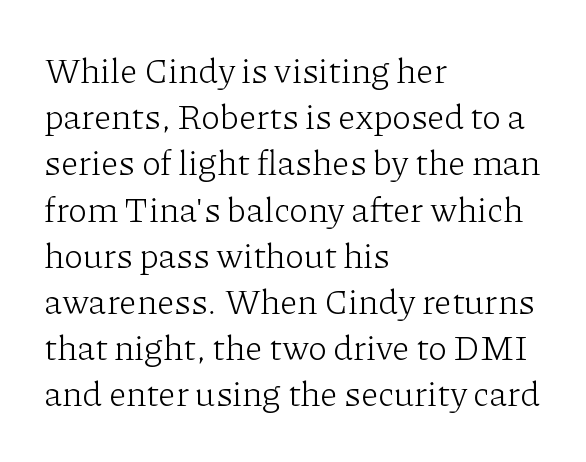
The gaps between neighbouring characters are ordinary and unremarkable. This is serif lettering, the kind often seen in printed books. Descenders are the only things crossing below the line. The face used here is proportionally spaced, like ordinary book or web type.
